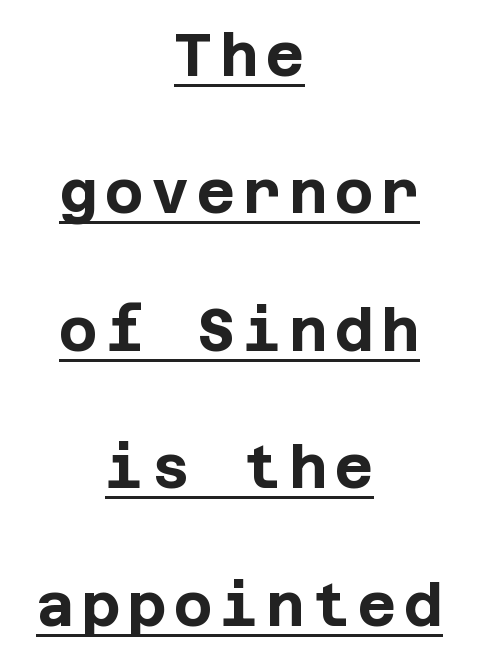
Q: Is the text bold? A: Yes.
Q: Is the text italic (slanted)? A: No, it is upright.
Q: Is the typeface a serif or a sans-serif typeface? A: Sans-serif.
Q: Is the text underlined? A: Yes.
Q: How is the paragraph aligned? A: Centered.
Q: Is the spacing between lines tight, normal or loose? A: Loose.
Q: Width (condensed, normal, or wide)? A: Normal.
Q: Stroke contrast? A: Low.
Q: x-height? A: Large.
